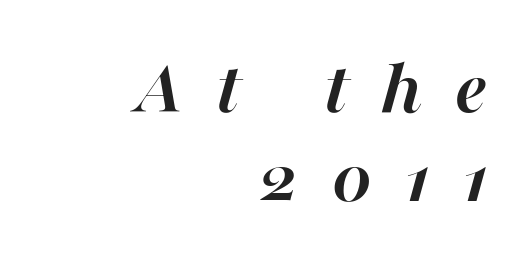
{"italic": "yes", "lean": "right", "slant_degrees": 16, "bold": "yes", "weight": "semibold", "width": "normal", "stroke_contrast": "high", "x_height": "medium", "monospaced": "no", "underline": "no", "align": "right", "line_spacing": "tight", "line_spacing_ratio": 1.14, "letter_spacing": "wide", "letter_spacing_em": 0.42, "glyph_px": 78}
